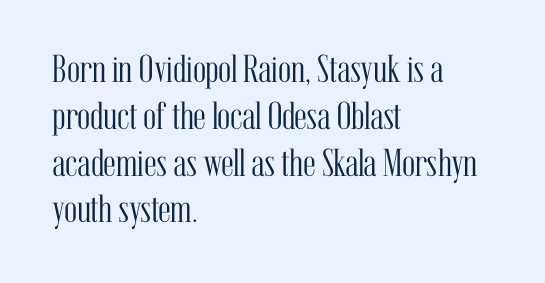
The image shows 39 px light, condensed serif type, upright; set left-aligned, line spacing 1.2x, normal letter spacing, not underlined; medium stroke contrast and a medium x-height.
